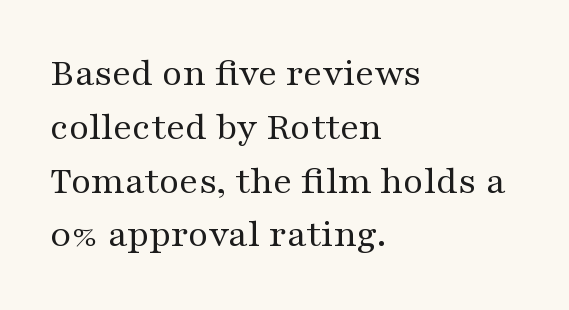
The typesetting does not lean heavy: it is not bold. Each word holds together tightly as a unit, with standard inter-letter gaps. These lines are rendered in a variable-pitch font. Just letters on the line, the space beneath them empty.
